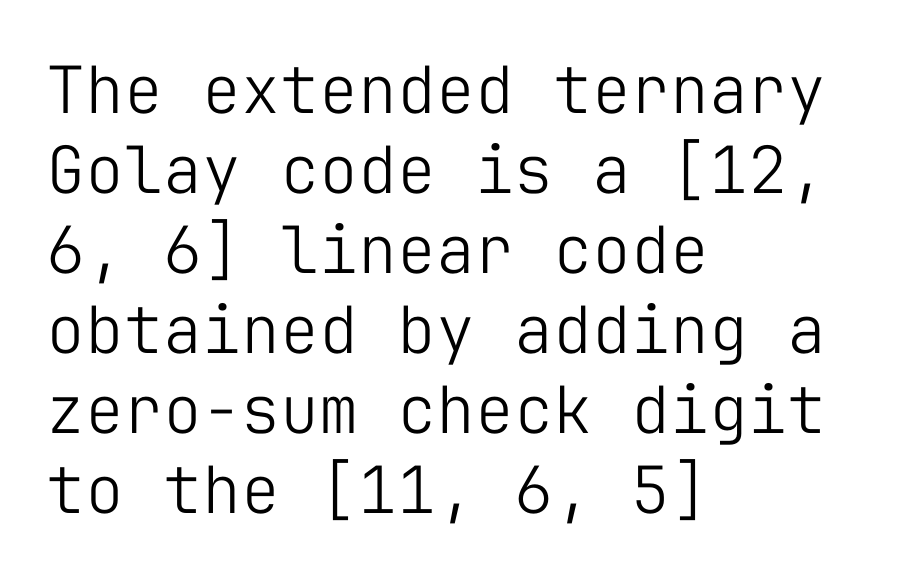
Upright lettering throughout. The text block is weighted toward the left margin, trailing off unevenly rightward. No heavy texture on the line: the type isn't bold. Short note: letters normally spaced.
